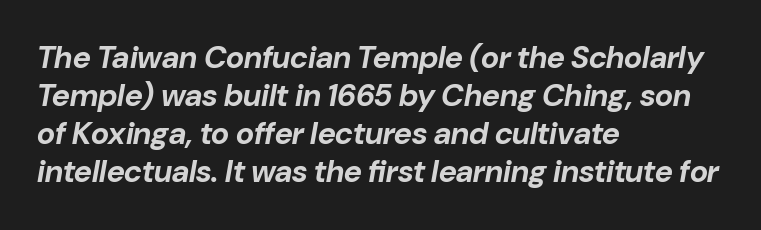
{"italic": "yes", "lean": "right", "slant_degrees": 10, "bold": "yes", "weight": "bold", "width": "normal", "stroke_contrast": "low", "x_height": "medium", "monospaced": "no", "underline": "no", "align": "left", "line_spacing_ratio": 1.23, "letter_spacing": "normal", "letter_spacing_em": 0.0, "glyph_px": 31}
